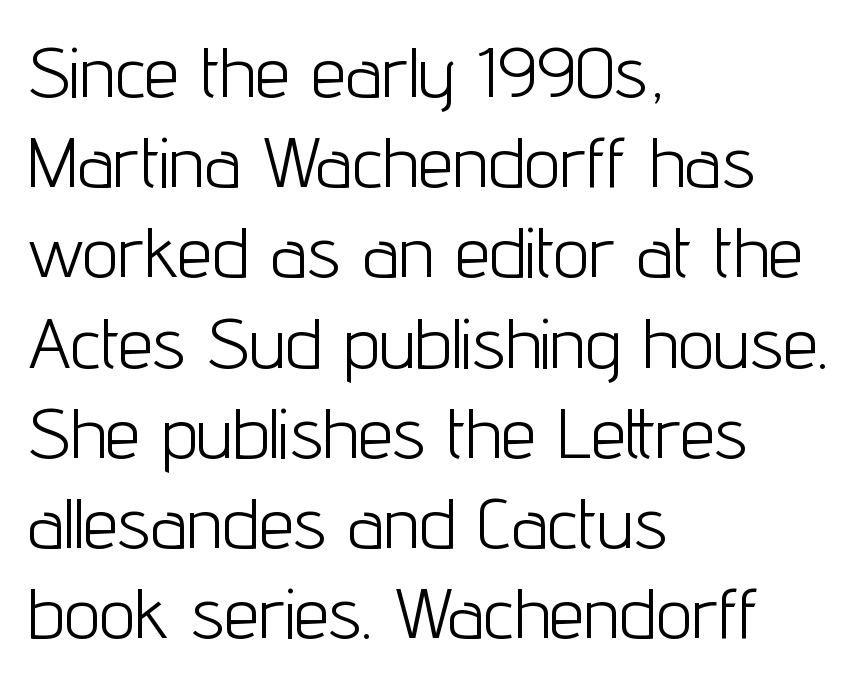
The glyphs are unaccompanied by any horizontal stroke below them. In terms of letterspacing, this is plain default setting. One glance says typical: line gaps are just what's usual. All the whitespace from short lines collects on the right. The characters are drawn with everyday or finer stroke widths.
